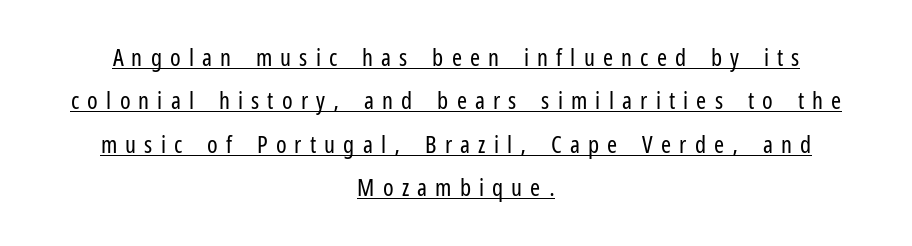
Line starts and ends both wander, symmetrically. These glyphs show unthickened strokes, regular width or finer. Tall strokes in this sample are plumb rather than angled. The string is rendered with underlining switched on.
